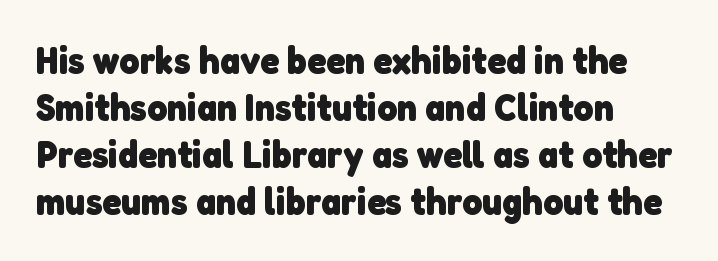
Any mark beneath the type? The region is blank. Each glyph is drawn with heavy, bold strokes. Look at the tracking — it's just the regular setting, nothing added. Teacher's note: observe the even left margin — that is flush-left alignment. This sample has the flowing, uneven cadence of proportional lettering. Each letter's strokes conclude bluntly, with no projecting serifs.
